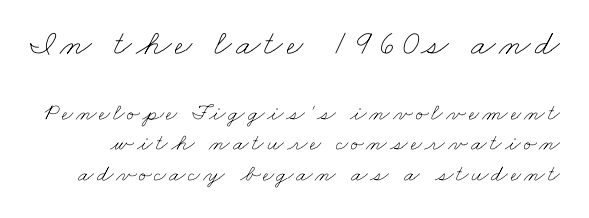
Notice how descenders clear the ascenders below comfortably — that's standard leading. Is the type heavy? It reads as light-to-regular instead. Just letters on the line, the space beneath them empty. Looks like regular typesetting: each glyph gets only the width it needs.
